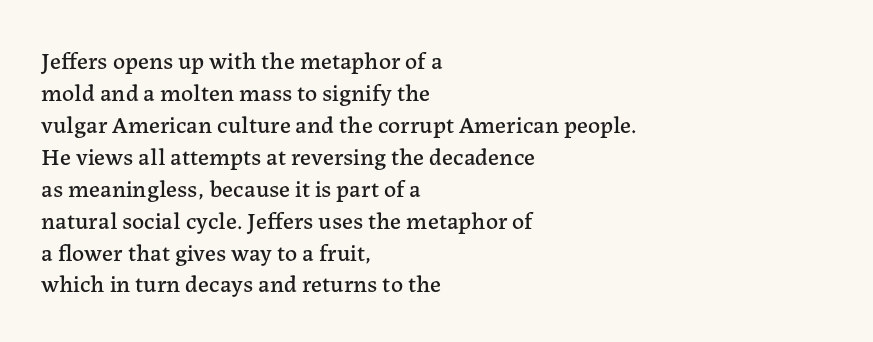
{"italic": "no", "underline": "no", "align": "left", "line_spacing": "normal", "line_spacing_ratio": 1.33, "letter_spacing": "normal", "letter_spacing_em": 0.0, "glyph_px": 24}
